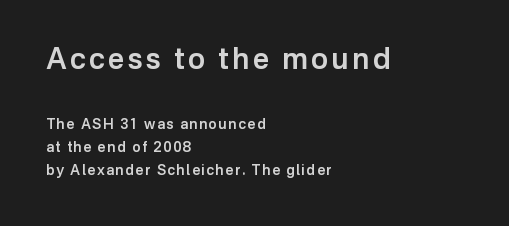
In this sample the first text group is rendered at the bigger scale. Plain, unruled lines of type. Notice how the passage keeps a crisp vertical edge on the left only. In terms of leading, this rendering sits right in the middle.
